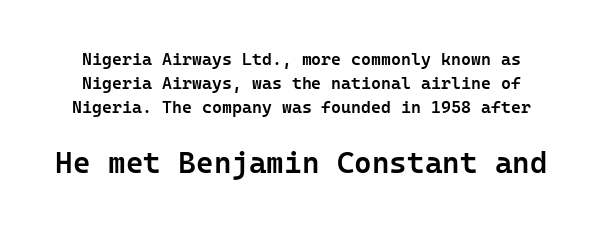
{"serif": "no", "italic": "no", "bold": "semi", "weight": "semibold", "width": "normal", "stroke_contrast": "low", "x_height": "medium", "underline": "no", "line_spacing": "normal", "line_spacing_ratio": 1.42, "letter_spacing": "normal", "letter_spacing_em": 0.0, "larger_block": "second", "size_ratio": 1.76, "glyph_px": 30}
